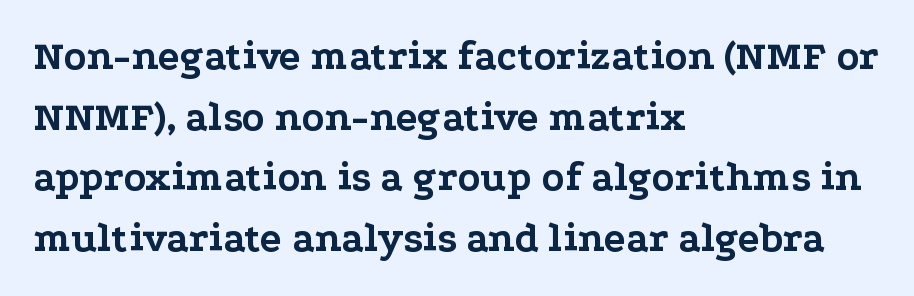
{"serif": "yes", "italic": "no", "bold": "yes", "weight": "bold", "width": "wide", "stroke_contrast": "low", "x_height": "medium", "monospaced": "no", "underline": "no", "align": "left", "line_spacing": "normal", "line_spacing_ratio": 1.48, "letter_spacing": "normal", "letter_spacing_em": 0.0, "glyph_px": 41}
